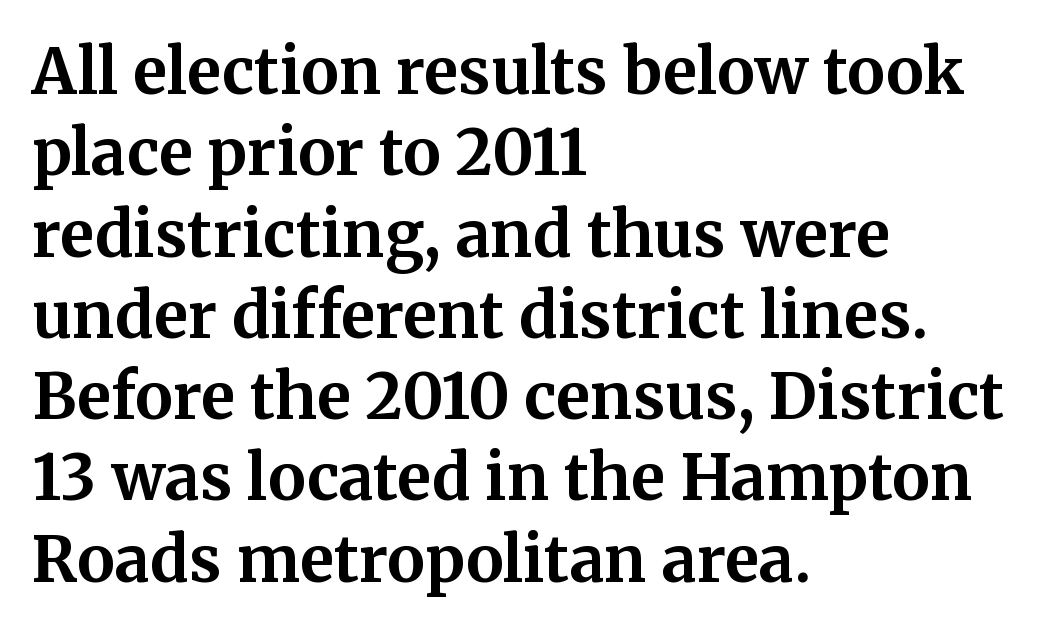
Q: Is the text bold? A: Yes.
Q: Is the text italic (slanted)? A: No, it is upright.
Q: Is the typeface a serif or a sans-serif typeface? A: Serif.
Q: Is the text underlined? A: No.
Q: How is the paragraph aligned? A: Left-aligned.
Q: Is the spacing between letters normal or unusually wide? A: Normal.
Q: Is the spacing between lines tight, normal or loose? A: Normal.
Q: Width (condensed, normal, or wide)? A: Normal.
Q: Stroke contrast? A: Medium.
Q: x-height? A: Medium.
Q: Monospaced? A: No.
